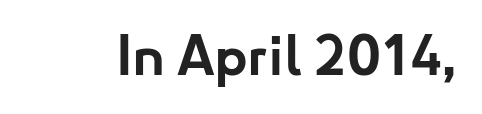
{"serif": "no", "italic": "no", "bold": "yes", "weight": "bold", "width": "normal", "stroke_contrast": "low", "x_height": "small", "monospaced": "no", "underline": "no", "letter_spacing": "normal", "letter_spacing_em": 0.0, "glyph_px": 55}
